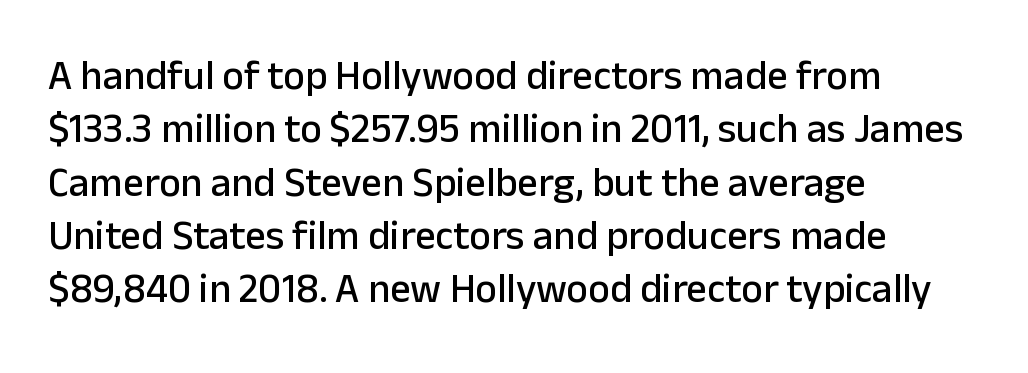
The image shows 41 px sans-serif type, upright; set left-aligned, normal line spacing (1.3x), normal letter spacing, not underlined; low stroke contrast and a medium x-height.
